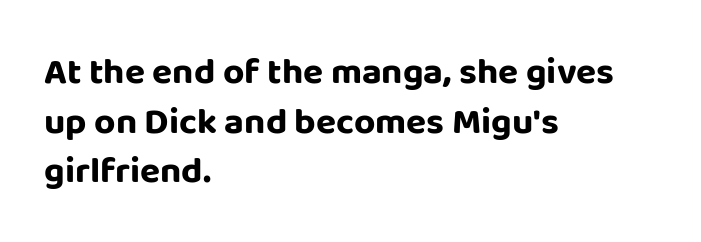
A typesetter would call this leading conventional body-copy spacing. The rag falls on the right side of this text block. The passage shown is typed in a proportional face where columns would drift. The font family rendered here belongs to the sans-serif group. A bare baseline throughout the passage.
